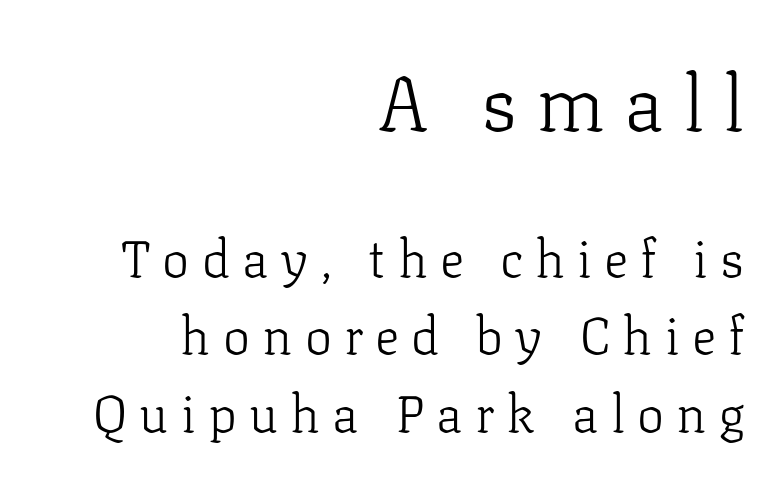
{"serif": "yes", "italic": "no", "bold": "no", "weight": "light", "width": "normal", "stroke_contrast": "low", "x_height": "medium", "monospaced": "no", "underline": "no", "align": "right", "line_spacing": "normal", "line_spacing_ratio": 1.52, "letter_spacing": "wide", "letter_spacing_em": 0.24, "larger_block": "first", "size_ratio": 1.51, "glyph_px": 77}
